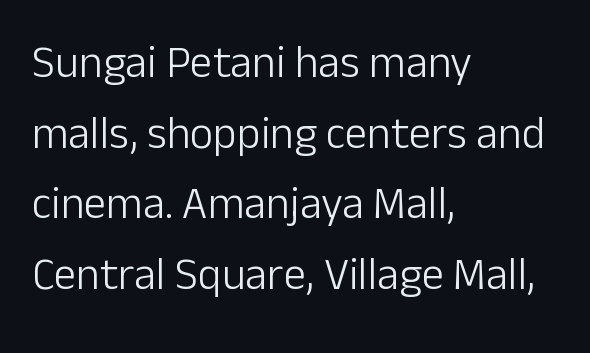
Q: Is the text bold? A: No.
Q: Is the text italic (slanted)? A: No, it is upright.
Q: Is the typeface a serif or a sans-serif typeface? A: Sans-serif.
Q: Is the text underlined? A: No.
Q: How is the paragraph aligned? A: Left-aligned.
Q: Is the spacing between letters normal or unusually wide? A: Normal.
Q: Is the spacing between lines tight, normal or loose? A: Normal.
Q: Width (condensed, normal, or wide)? A: Normal.
Q: Stroke contrast? A: Low.
Q: x-height? A: Medium.
Q: Monospaced? A: No.
